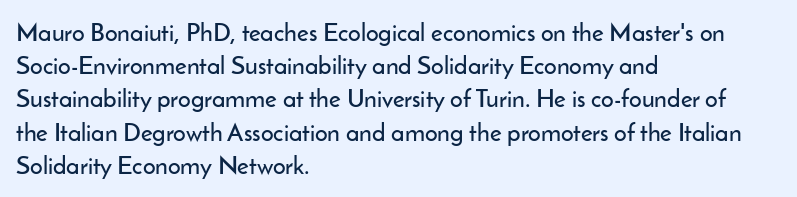
The image shows 25 px text type, upright; set left-aligned, normal line spacing (1.33x), normal letter spacing, not underlined.
